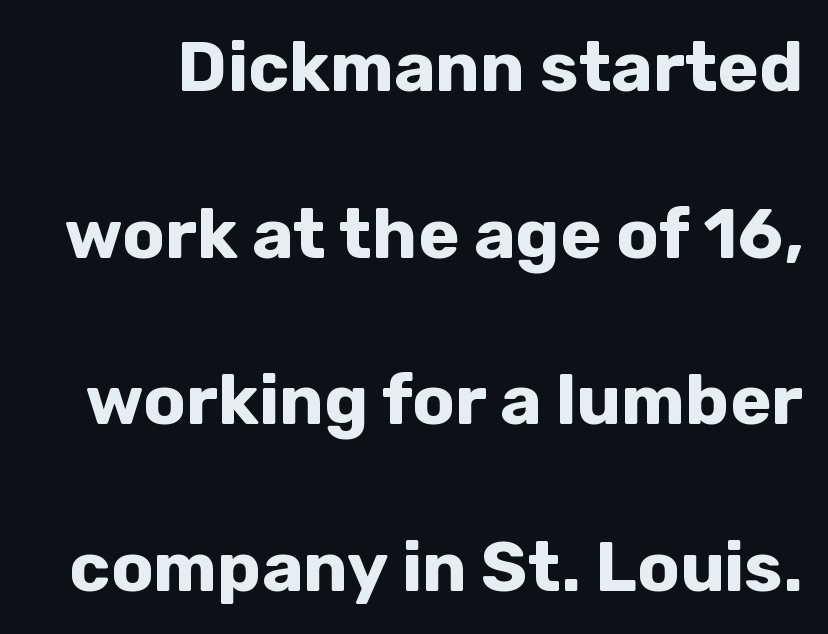
Q: Is the text bold? A: Yes.
Q: Is the text italic (slanted)? A: No, it is upright.
Q: Is the typeface a serif or a sans-serif typeface? A: Sans-serif.
Q: Is the text underlined? A: No.
Q: Is the spacing between letters normal or unusually wide? A: Normal.
Q: Is the spacing between lines tight, normal or loose? A: Loose.
Q: Width (condensed, normal, or wide)? A: Normal.
Q: Stroke contrast? A: Low.
Q: x-height? A: Medium.
Q: Monospaced? A: No.
